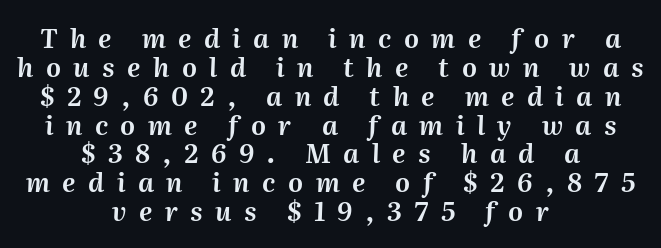
{"italic": "yes", "lean": "right", "slant_degrees": 2, "underline": "no", "align": "center", "line_spacing": "tight", "line_spacing_ratio": 1.11, "letter_spacing": "wide", "letter_spacing_em": 0.48, "glyph_px": 26}
